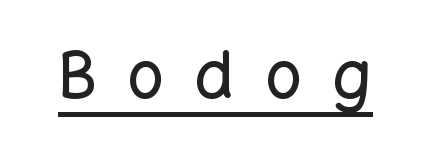
Spacing between characters has been opened up far beyond the box default. Does a line run under the words? Yes, clearly. Is this a sans? Yes — the strokes have no serifs. Spacing verdict: proportional, widths tailored to each character. Notice how the stems are strictly vertical — no italics here.
